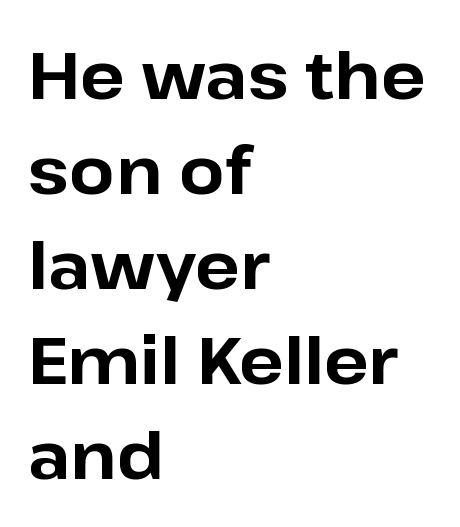
The image shows 66 px bold sans-serif type, upright; set left-aligned, normal line spacing (1.44x), normal letter spacing, not underlined; low stroke contrast and a medium x-height.
